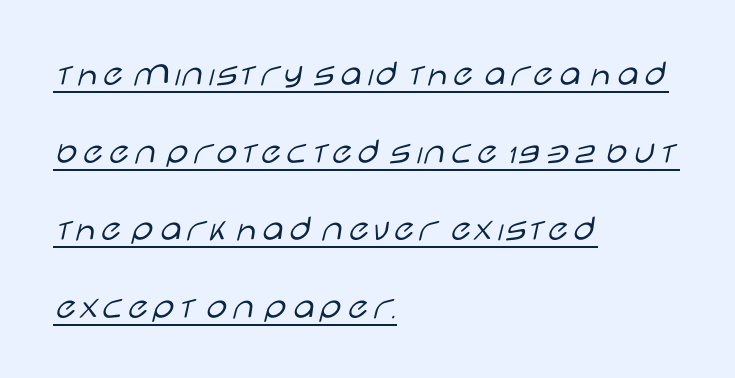
The image shows 38 px light, wide sans-serif type; set left-aligned, loose line spacing (2.04x), normal letter spacing, underlined; low stroke contrast and a large x-height.
